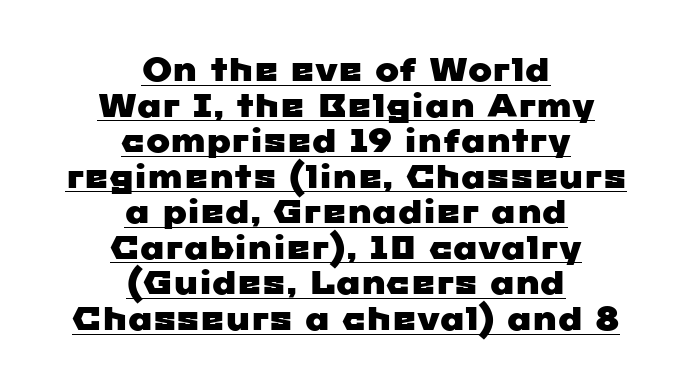
Q: Is the typeface a serif or a sans-serif typeface? A: Sans-serif.
Q: Is the text underlined? A: Yes.
Q: How is the paragraph aligned? A: Centered.
Q: Is the spacing between letters normal or unusually wide? A: Normal.
Q: Is the spacing between lines tight, normal or loose? A: Tight.
Q: Width (condensed, normal, or wide)? A: Wide.
Q: Stroke contrast? A: Low.
Q: x-height? A: Medium.
Q: Monospaced? A: No.
